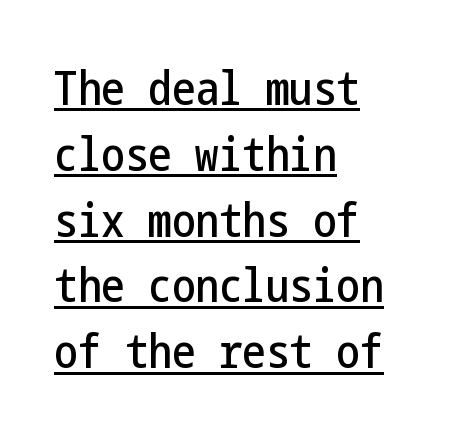
Letter spacing: default. Each line of the rendering has a horizontal stroke beneath the glyphs. A roman cut, with each character standing at attention. To sum up the face: it is a sans, with no serifs. The rendering uses a moderate line-height, typical for paragraphs.
